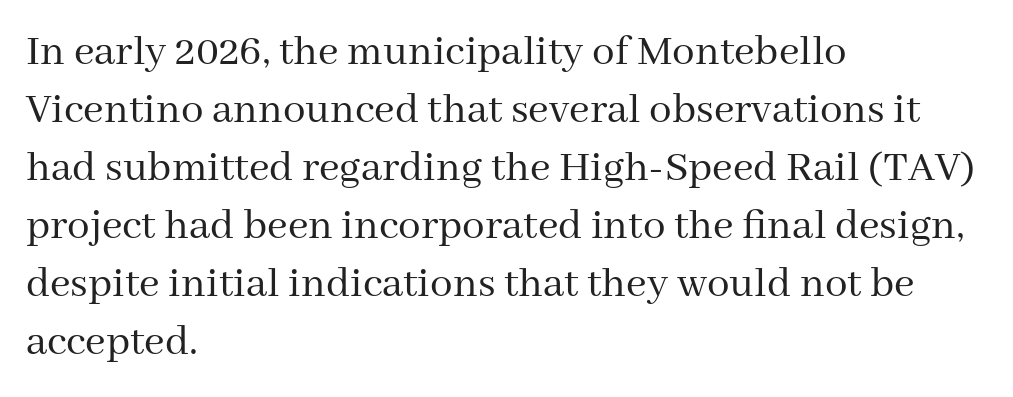
Old-style or modern, the face here clearly has serifs. Descenders are the only things crossing below the line. This sample keeps an unexceptional amount of space between lines. The face used here is proportionally spaced, like ordinary book or web type. Each line starts at the same left margin while the right side varies.
